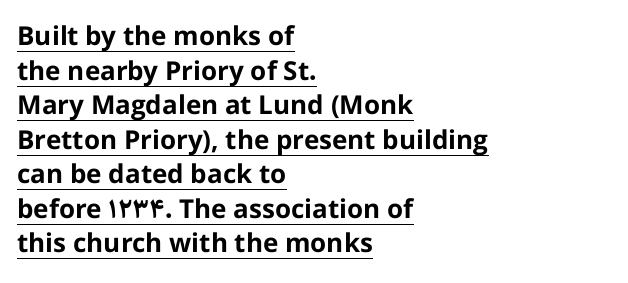
These lines carry a lot of weight — the face is fully bold. Horizontally, the lines are justified to the leading edge only. Regular leading. The string is rendered with underlining switched on. Does the lettering tilt? It doesn't — this is upright. Nothing unusual about the tracking: characters are spaced as the font intends.
